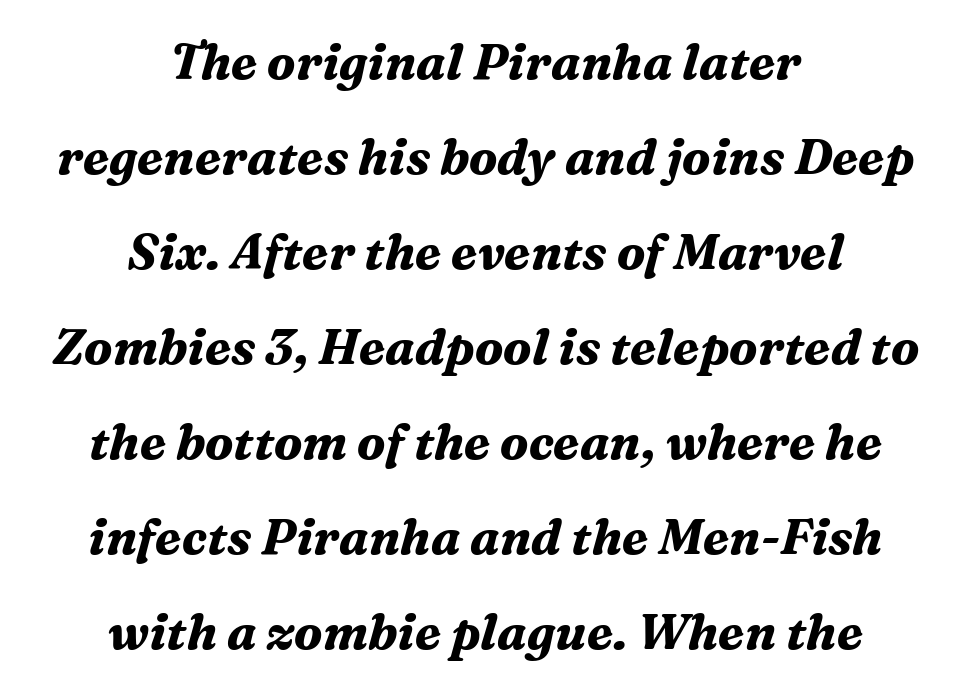
The image shows 49 px bold serif type, italic (leaning right); set centered, loose line spacing (1.94x), normal letter spacing, not underlined; medium stroke contrast and a medium x-height.
